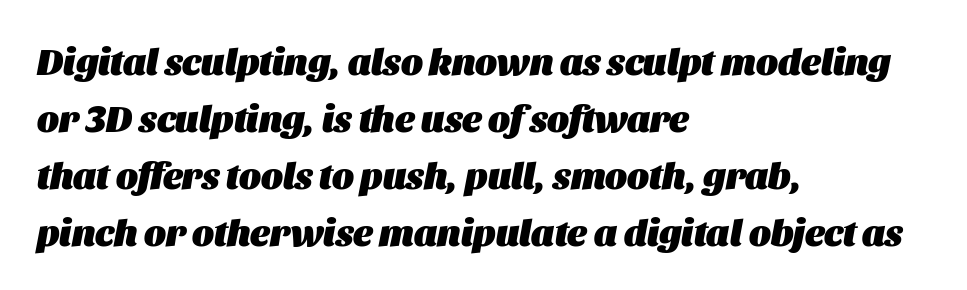
{"italic": "yes", "lean": "right", "slant_degrees": 11, "bold": "yes", "weight": "heavy", "width": "normal", "stroke_contrast": "medium", "x_height": "large", "monospaced": "no", "underline": "no", "align": "left", "line_spacing": "normal", "line_spacing_ratio": 1.54, "letter_spacing": "normal", "letter_spacing_em": 0.0, "glyph_px": 37}
